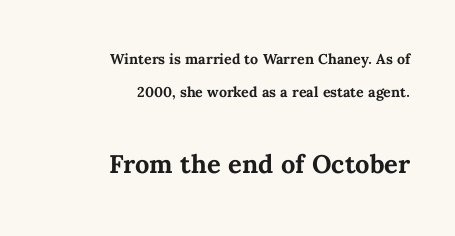
{"italic": "no", "bold": "yes", "weight": "semibold", "width": "normal", "stroke_contrast": "medium", "x_height": "medium", "monospaced": "no", "underline": "no", "align": "right", "line_spacing_ratio": 1.75, "letter_spacing": "normal", "letter_spacing_em": 0.0, "larger_block": "second", "size_ratio": 1.79, "glyph_px": 34}
